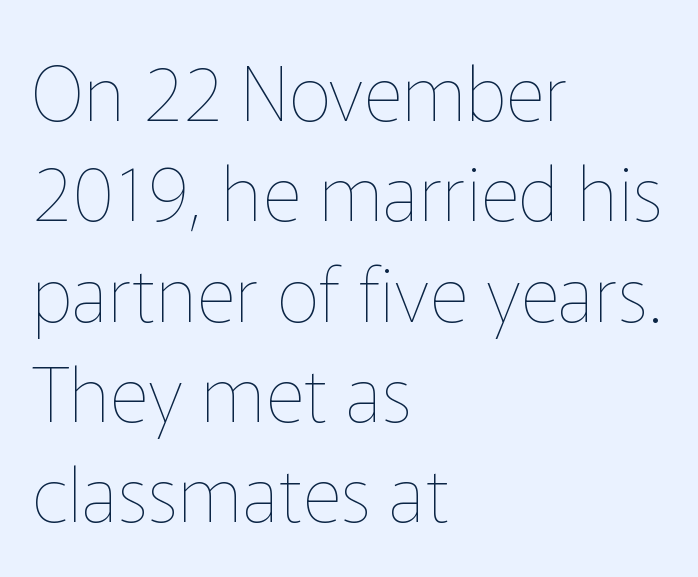
Q: Is the text bold? A: No.
Q: Is the text italic (slanted)? A: No, it is upright.
Q: Is the text underlined? A: No.
Q: How is the paragraph aligned? A: Left-aligned.
Q: Is the spacing between letters normal or unusually wide? A: Normal.
Q: Is the spacing between lines tight, normal or loose? A: Normal.
Q: Width (condensed, normal, or wide)? A: Normal.
Q: Stroke contrast? A: Low.
Q: x-height? A: Medium.
Q: Monospaced? A: No.
